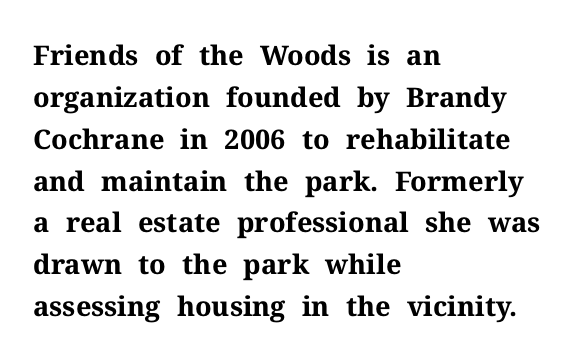
The image shows 27 px bold type, upright; set left-aligned, normal line spacing (1.55x), normal letter spacing, not underlined.
